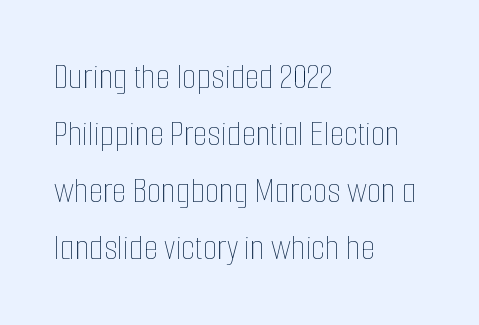
{"italic": "no", "bold": "no", "weight": "thin", "width": "condensed", "stroke_contrast": "low", "x_height": "medium", "monospaced": "no", "underline": "no", "align": "left", "line_spacing": "normal", "line_spacing_ratio": 1.54, "letter_spacing": "normal", "letter_spacing_em": 0.0, "glyph_px": 37}
